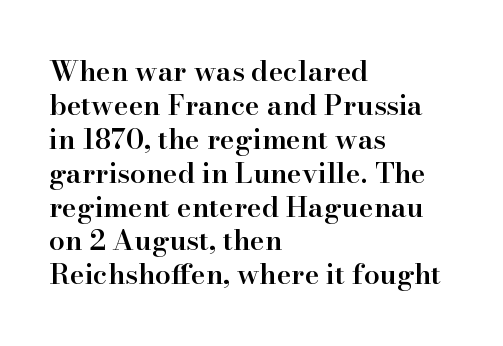
Anything drawn beneath the words? Only blank space. Typeset ragged right — the left edge is the straight one. Old-style or modern, the face here clearly has serifs. Every character sits straight up, as roman type does. A typesetter would call this zero additional tracking.
